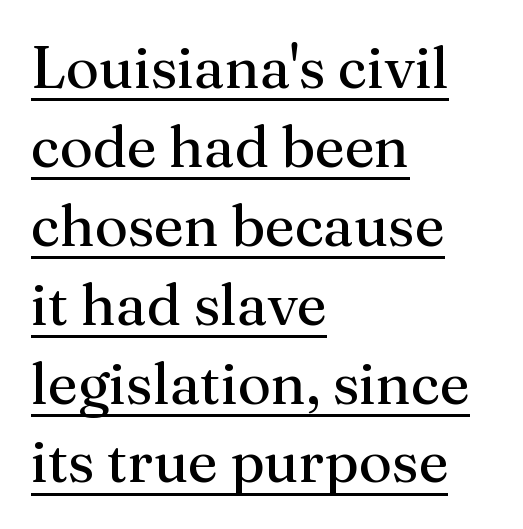
The image shows 58 px regular-weight serif type, upright; set left-aligned, normal line spacing (1.36x), normal letter spacing, underlined; medium stroke contrast and a medium x-height.
